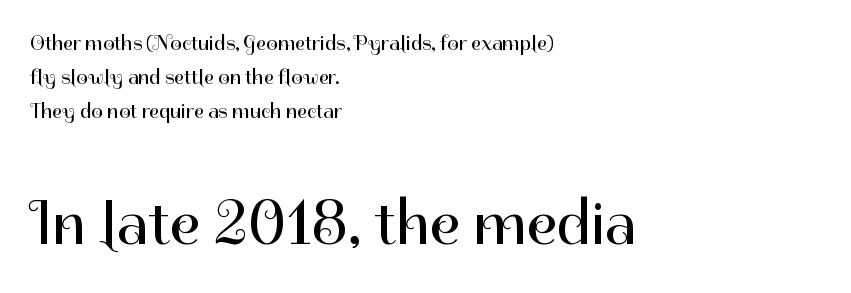
The image shows 64 px regular-weight sans-serif type, upright; set left-aligned, normal line spacing (1.61x), normal letter spacing, not underlined; the second (bottom) block is 3.05x larger; high stroke contrast and a medium x-height.
